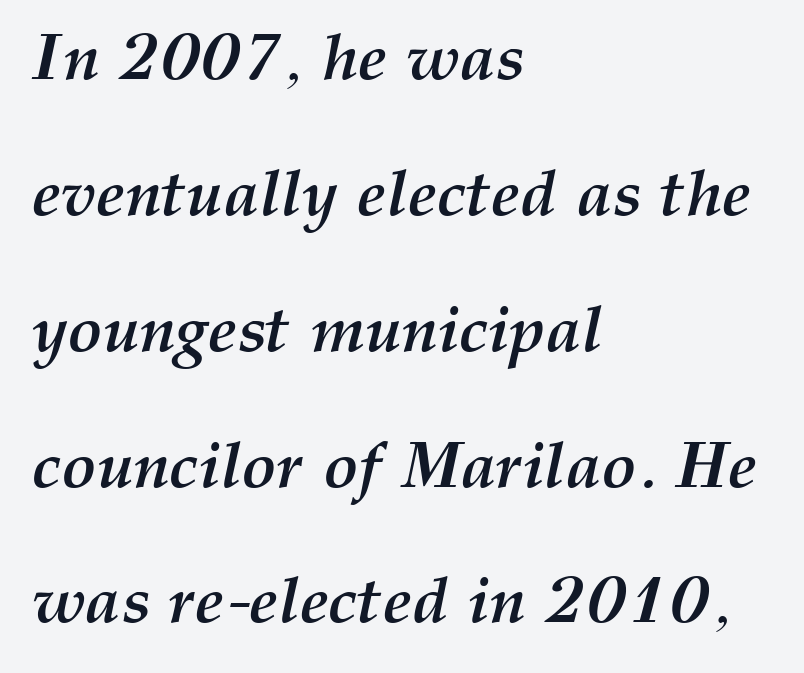
{"italic": "yes", "lean": "right", "slant_degrees": 12, "bold": "yes", "weight": "semibold", "width": "normal", "stroke_contrast": "medium", "x_height": "medium", "monospaced": "no", "underline": "no", "align": "left", "line_spacing": "loose", "line_spacing_ratio": 2.09, "letter_spacing": "normal", "letter_spacing_em": 0.0, "glyph_px": 65}
